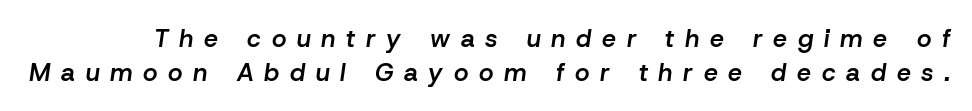
The image shows 25 px text type, italic (leaning right); set normal line spacing (1.35x), unusually wide letter spacing (+0.43 em), not underlined.
